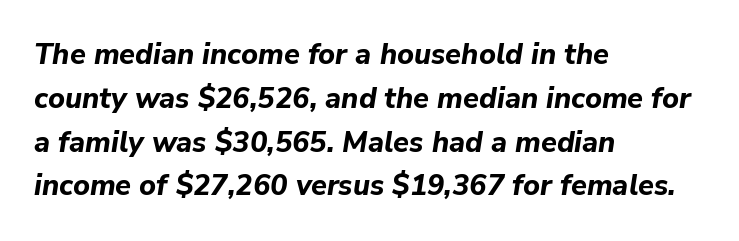
Q: Is the text bold? A: Yes.
Q: Is the text italic (slanted)? A: Yes, it leans right by about 9 degrees.
Q: Is the text underlined? A: No.
Q: How is the paragraph aligned? A: Left-aligned.
Q: Is the spacing between letters normal or unusually wide? A: Normal.
Q: Is the spacing between lines tight, normal or loose? A: Normal.
Q: Width (condensed, normal, or wide)? A: Normal.
Q: Stroke contrast? A: Low.
Q: x-height? A: Medium.
Q: Monospaced? A: No.
